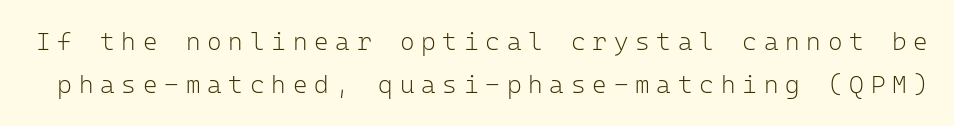
Q: Is the text bold? A: No.
Q: Is the text italic (slanted)? A: No, it is upright.
Q: Is the text underlined? A: No.
Q: Is the spacing between letters normal or unusually wide? A: Unusually wide.
